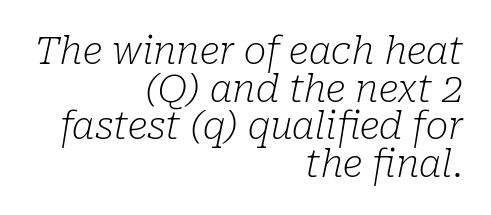
The image shows 38 px light serif type, italic (leaning right); set right-aligned, tight line spacing (0.99x), normal letter spacing, not underlined; low stroke contrast and a medium x-height.
